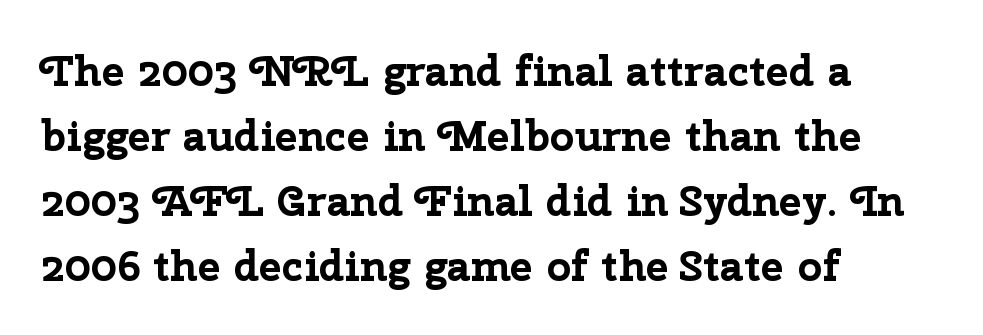
Q: Is the text bold? A: Yes.
Q: Is the text italic (slanted)? A: No, it is upright.
Q: Is the typeface a serif or a sans-serif typeface? A: Sans-serif.
Q: Is the text underlined? A: No.
Q: How is the paragraph aligned? A: Left-aligned.
Q: Is the spacing between letters normal or unusually wide? A: Normal.
Q: Is the spacing between lines tight, normal or loose? A: Normal.
Q: Width (condensed, normal, or wide)? A: Normal.
Q: Stroke contrast? A: Low.
Q: x-height? A: Medium.
Q: Monospaced? A: No.
